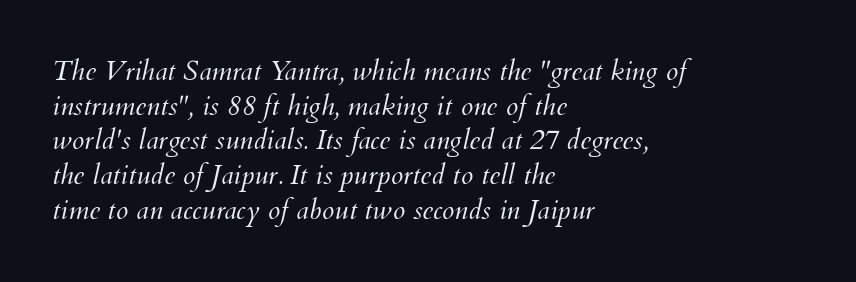
The image shows 28 px light type, italic (leaning right); set left-aligned, line spacing 1.24x, normal letter spacing, not underlined; medium stroke contrast and a small x-height.
